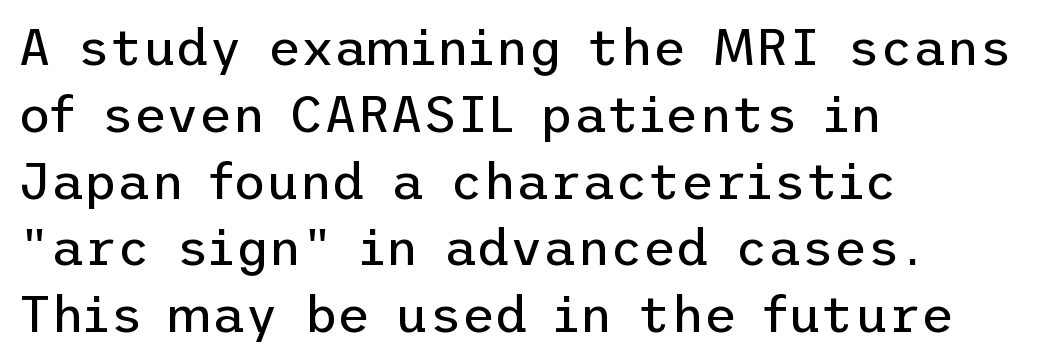
Q: Is the text bold? A: No.
Q: Is the text italic (slanted)? A: No, it is upright.
Q: Is the typeface a serif or a sans-serif typeface? A: Sans-serif.
Q: Is the text underlined? A: No.
Q: How is the paragraph aligned? A: Left-aligned.
Q: Is the spacing between letters normal or unusually wide? A: Normal.
Q: Is the spacing between lines tight, normal or loose? A: Normal.
Q: Width (condensed, normal, or wide)? A: Normal.
Q: Stroke contrast? A: Low.
Q: x-height? A: Medium.
